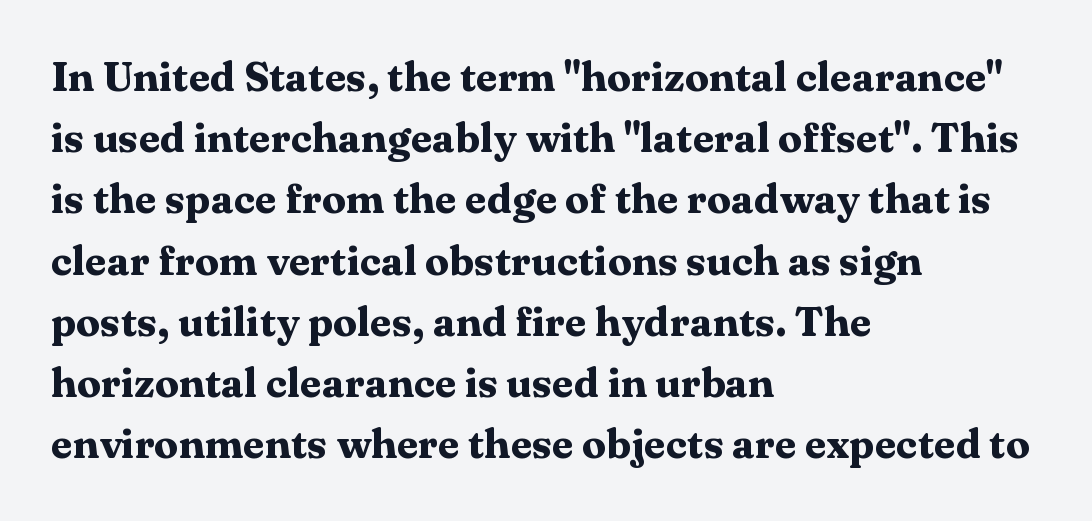
The image shows 40 px heavy, wide serif type, upright; set left-aligned, normal line spacing (1.53x), normal letter spacing, not underlined; medium stroke contrast and a medium x-height.
